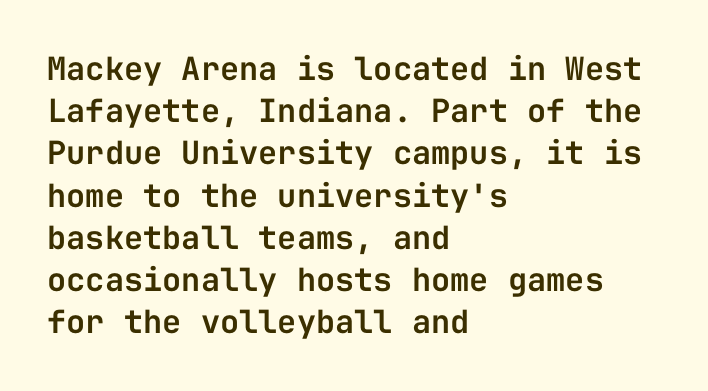
Q: Is the text italic (slanted)? A: No, it is upright.
Q: Is the typeface a serif or a sans-serif typeface? A: Sans-serif.
Q: Is the text underlined? A: No.
Q: How is the paragraph aligned? A: Left-aligned.
Q: Is the spacing between letters normal or unusually wide? A: Normal.
Q: Is the spacing between lines tight, normal or loose? A: Normal.
Q: Width (condensed, normal, or wide)? A: Normal.
Q: Stroke contrast? A: Low.
Q: x-height? A: Medium.
Q: Monospaced? A: Yes.
